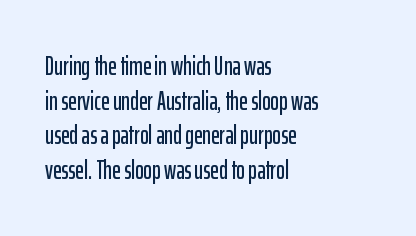
The image shows 26 px text type, upright; set left-aligned, normal line spacing (1.33x), normal letter spacing, not underlined.
